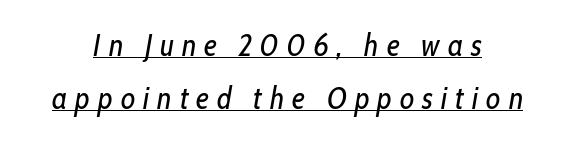
The image shows 31 px regular-weight, condensed type, italic (leaning right); set normal line spacing (1.7x), unusually wide letter spacing (+0.26 em), underlined; low stroke contrast and a medium x-height.
